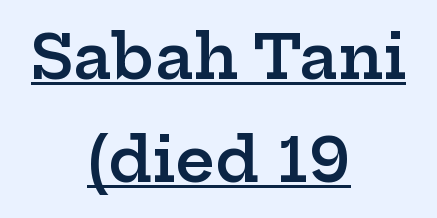
The image shows 61 px semibold, wide serif type, upright; set centered, normal line spacing (1.69x), normal letter spacing, underlined; low stroke contrast and a medium x-height.
